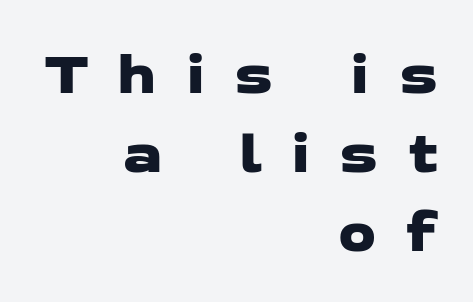
{"serif": "no", "width": "wide", "stroke_contrast": "low", "x_height": "medium", "monospaced": "no", "underline": "no", "align": "right", "line_spacing": "normal", "line_spacing_ratio": 1.32, "letter_spacing": "wide", "letter_spacing_em": 0.49, "glyph_px": 60}
